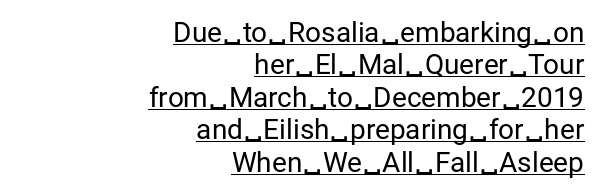
A rule runs beneath these lines of type. The letters stand straight up with perfectly vertical stems. In terms of letterspacing, this is plain default setting. Is the stroke heavy? The answer is a plain regular-or-lighter.
